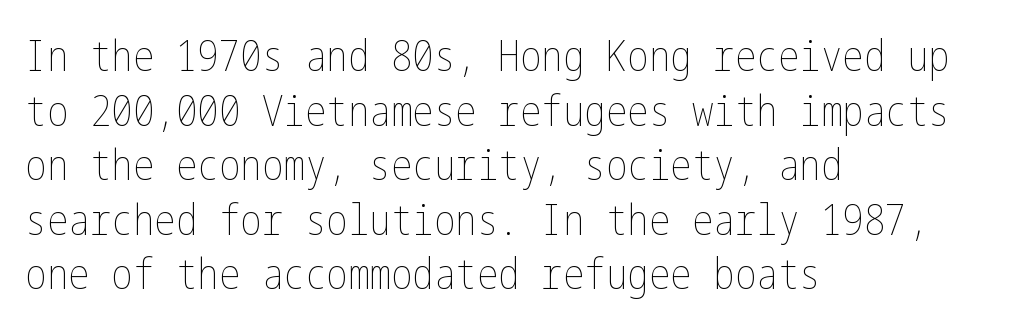
Bare-footed words on every line. A student would call this left alignment; a typographer would say flush left, rag right. Caption: standard tracking, unaltered. The passage shown is not bold in any degree.
